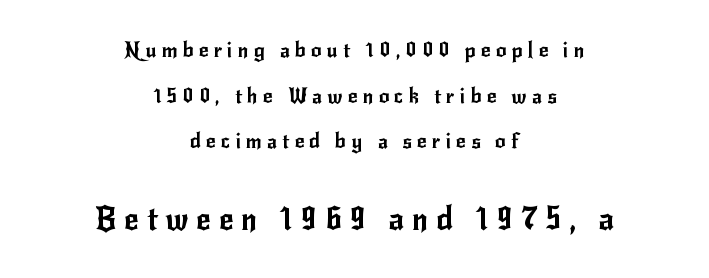
Q: Is the text italic (slanted)? A: No, it is upright.
Q: Is the typeface a serif or a sans-serif typeface? A: Sans-serif.
Q: Is the text underlined? A: No.
Q: How is the paragraph aligned? A: Centered.
Q: Is the spacing between letters normal or unusually wide? A: Unusually wide.
Q: Is the spacing between lines tight, normal or loose? A: Loose.
Q: Which block of text is set in a larger size, the first (top) or the second (bottom)? A: The second (bottom) one.
Q: Width (condensed, normal, or wide)? A: Normal.
Q: Stroke contrast? A: Low.
Q: x-height? A: Small.
Q: Monospaced? A: No.
